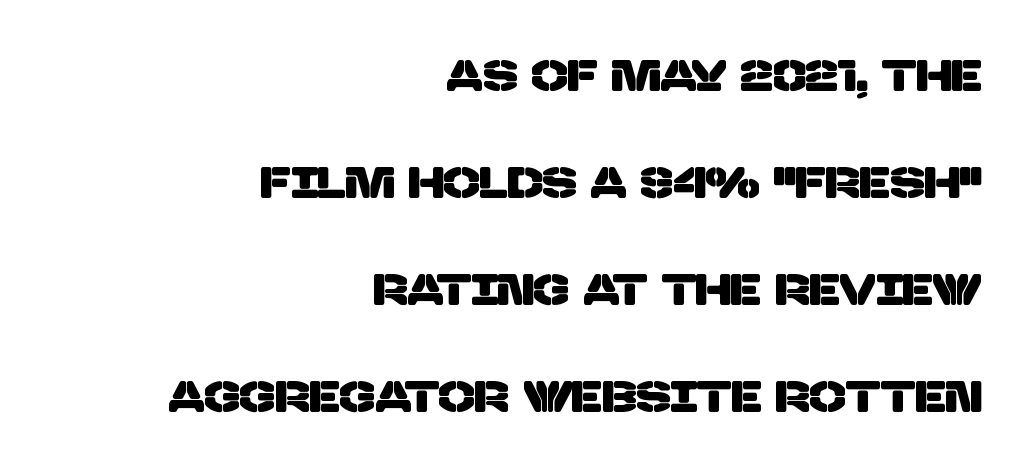
Q: Is the typeface a serif or a sans-serif typeface? A: Sans-serif.
Q: Is the text underlined? A: No.
Q: How is the paragraph aligned? A: Right-aligned.
Q: Is the spacing between letters normal or unusually wide? A: Normal.
Q: Is the spacing between lines tight, normal or loose? A: Loose.
Q: Width (condensed, normal, or wide)? A: Normal.
Q: Stroke contrast? A: Low.
Q: x-height? A: Large.
Q: Monospaced? A: No.
